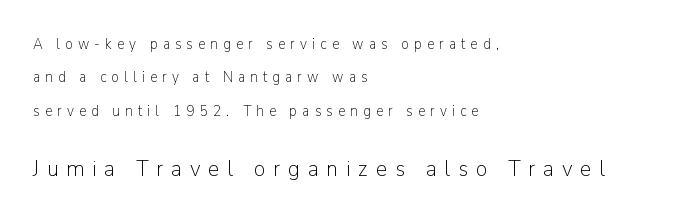
{"italic": "no", "bold": "no", "underline": "no", "align": "left", "line_spacing": "loose", "line_spacing_ratio": 2.23, "letter_spacing": "wide", "letter_spacing_em": 0.34, "larger_block": "second", "size_ratio": 1.53, "glyph_px": 23}
